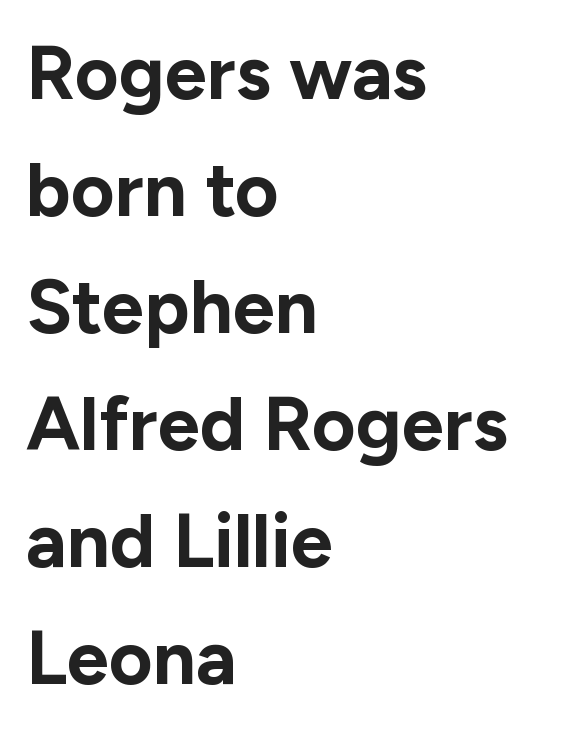
Leading matches the norm, producing a regular column. The horizontal fit of the characters is conventional and even. Every stem runs plumb, perpendicular to the baseline. Weight check: bold — yes, fully. Descenders hang freely into open space.
